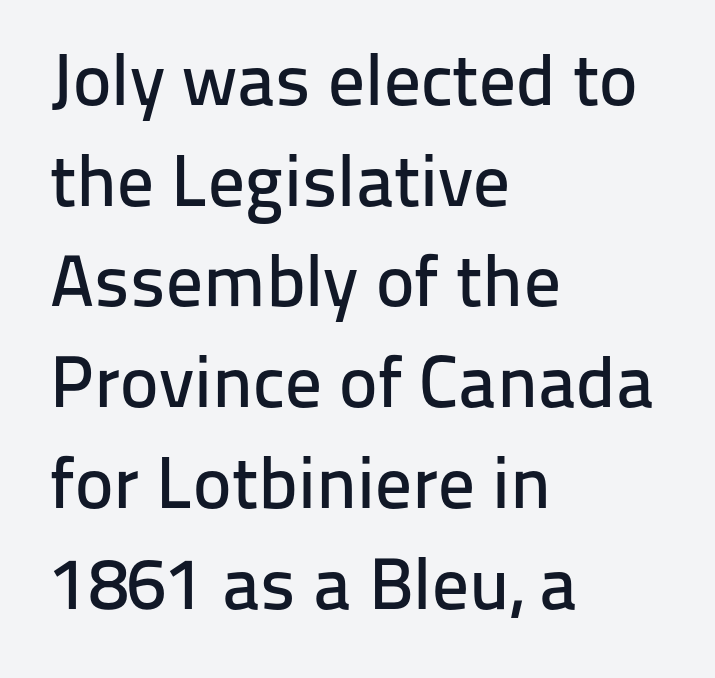
Q: Is the text italic (slanted)? A: No, it is upright.
Q: Is the typeface a serif or a sans-serif typeface? A: Sans-serif.
Q: Is the text underlined? A: No.
Q: How is the paragraph aligned? A: Left-aligned.
Q: Is the spacing between letters normal or unusually wide? A: Normal.
Q: Is the spacing between lines tight, normal or loose? A: Normal.
Q: Width (condensed, normal, or wide)? A: Normal.
Q: Stroke contrast? A: Low.
Q: x-height? A: Medium.
Q: Monospaced? A: No.
